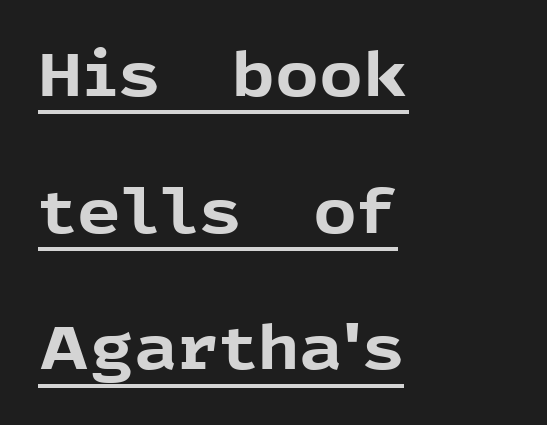
{"serif": "no", "italic": "no", "bold": "yes", "weight": "bold", "width": "normal", "x_height": "medium", "monospaced": "no", "underline": "yes", "align": "left", "line_spacing": "loose", "line_spacing_ratio": 2.24, "letter_spacing": "normal", "letter_spacing_em": 0.0, "glyph_px": 61}
